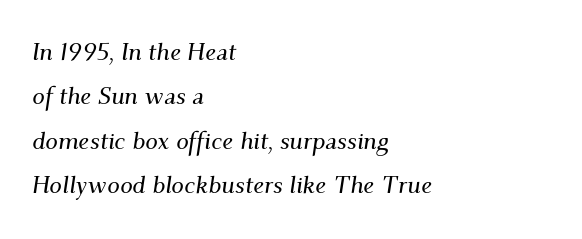
The image shows 25 px text type, italic (leaning right); set left-aligned, line spacing 1.78x, normal letter spacing, not underlined.
